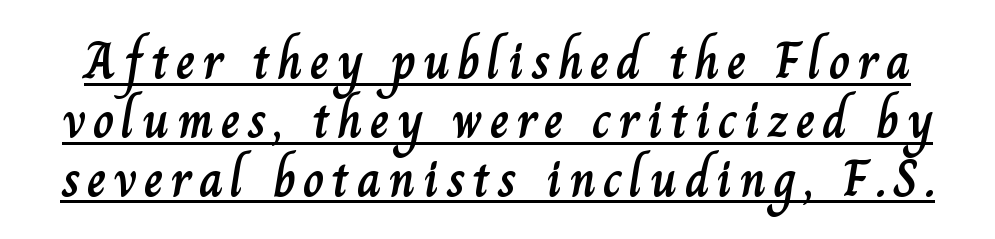
Q: Is the text italic (slanted)? A: Yes.
Q: Is the text underlined? A: Yes.
Q: Is the spacing between lines tight, normal or loose? A: Tight.
Q: Width (condensed, normal, or wide)? A: Normal.
Q: Stroke contrast? A: Low.
Q: x-height? A: Small.
Q: Monospaced? A: No.
